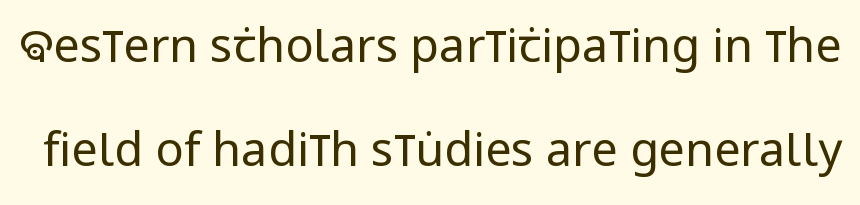
{"serif": "no", "italic": "no", "bold": "no", "weight": "regular", "width": "condensed", "stroke_contrast": "low", "x_height": "large", "monospaced": "no", "underline": "no", "line_spacing": "loose", "line_spacing_ratio": 2.22, "letter_spacing": "normal", "letter_spacing_em": 0.0, "glyph_px": 47}
